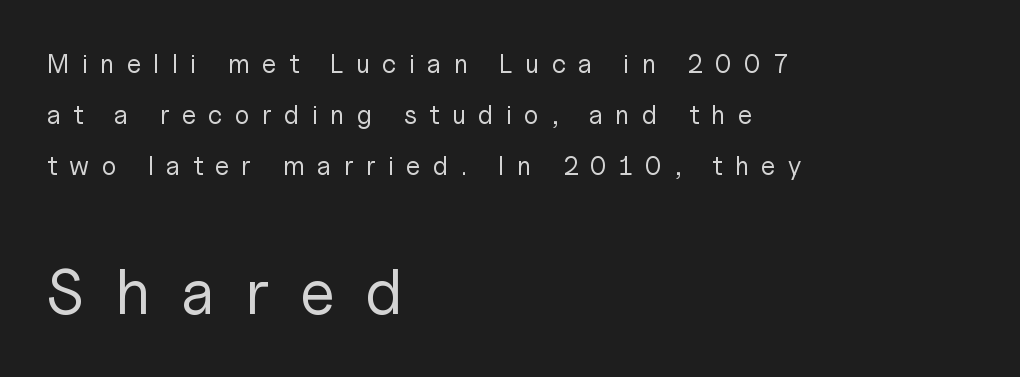
Visually the block forms a straight wall on the left and a jagged coastline on the right. Do the characters align in a grid? No, the font is proportional. The type sits square on the baseline with zero lean. The type is letterspaced generously, with wide tracking.
